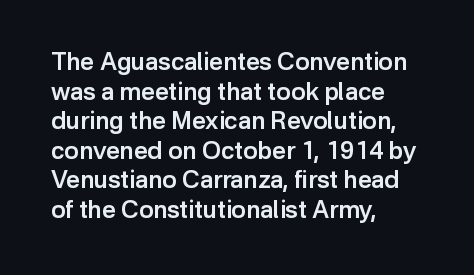
A bare baseline throughout the passage. Compared with a centered layout, this one pins lines to the left instead. This is moderately heavy type, rendered in semibold. The letters sit at their default tracking, neither squeezed nor spread. This sample uses an upright cut, with every glyph sitting square on the baseline.
